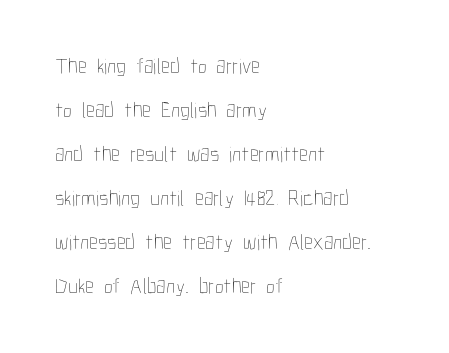
{"italic": "no", "bold": "no", "underline": "no", "align": "left", "line_spacing": "loose", "line_spacing_ratio": 2.0, "letter_spacing": "normal", "letter_spacing_em": 0.0, "glyph_px": 22}
